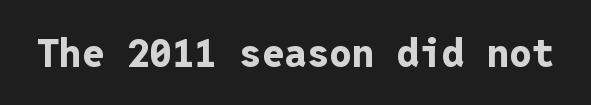
The image shows 40 px bold sans-serif type, upright, monospaced; set normal letter spacing, not underlined; low stroke contrast and a medium x-height.
